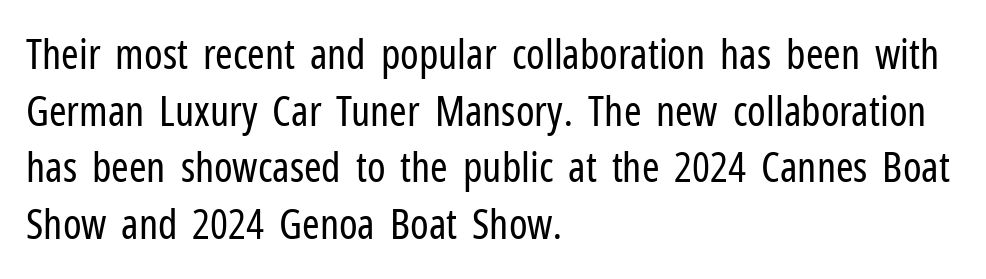
No heavy texture on the line: the type isn't bold. Nope, not italic — everything's standing straight. The type family on display is of the sans-serif kind. Just letters on the line, the space beneath them empty.
